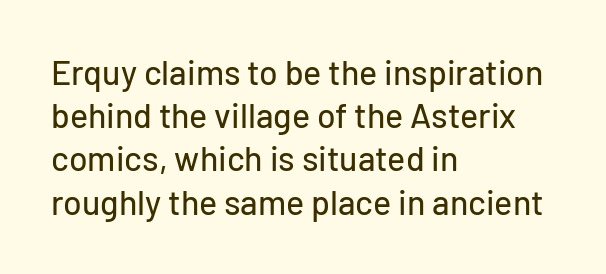
{"serif": "no", "italic": "no", "width": "normal", "stroke_contrast": "low", "x_height": "medium", "monospaced": "no", "underline": "no", "align": "left", "line_spacing": "normal", "line_spacing_ratio": 1.27, "letter_spacing": "normal", "letter_spacing_em": 0.0, "glyph_px": 34}
